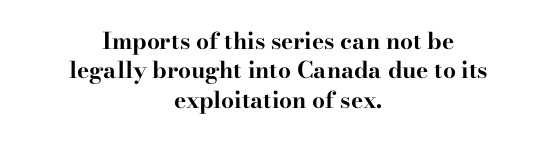
Q: Is the text bold? A: Yes.
Q: Is the text italic (slanted)? A: No, it is upright.
Q: Is the text underlined? A: No.
Q: How is the paragraph aligned? A: Centered.
Q: Is the spacing between letters normal or unusually wide? A: Normal.
Q: Is the spacing between lines tight, normal or loose? A: Normal.
